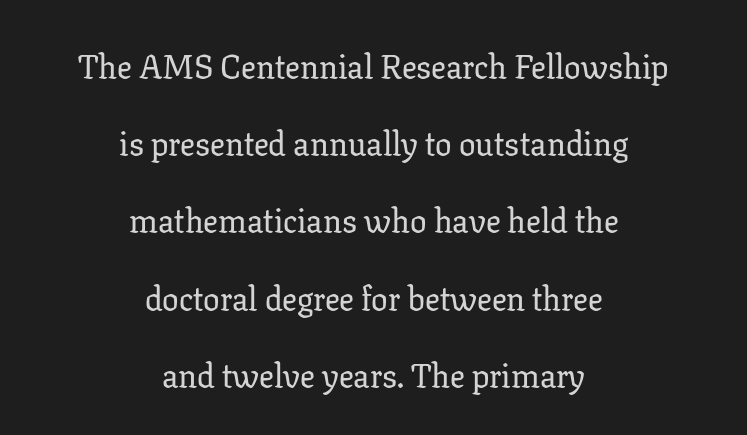
The image shows 33 px serif type, upright; set centered, loose line spacing (2.34x), normal letter spacing, not underlined; low stroke contrast and a medium x-height.
